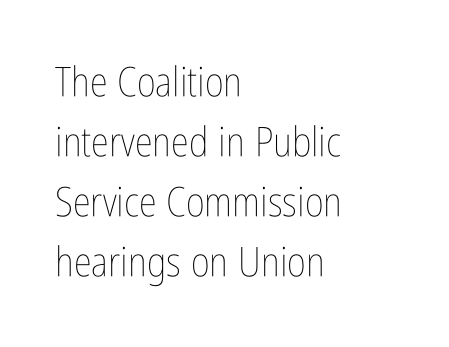
The letters advance in unequal steps, a hallmark of proportional type. You could call the tracking neutral — neither tight nor loose. Upright lettering throughout. How would I describe the line gaps? Plain and ordinary.
